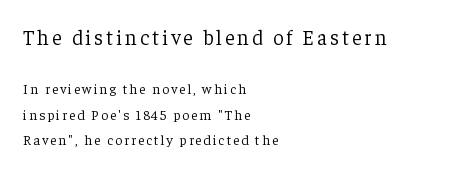
The image shows 21 px text type, upright; set left-aligned, line spacing 1.85x, not underlined; the first (top) block is 1.5x larger.
